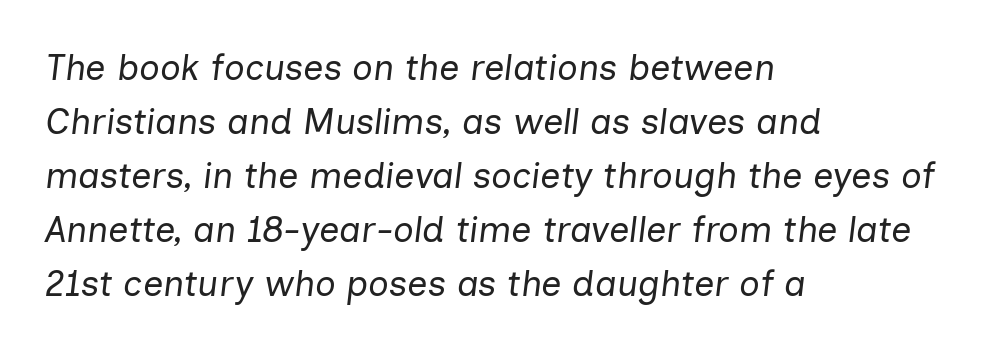
Q: Is the text bold? A: No.
Q: Is the text italic (slanted)? A: Yes, it leans right by about 7 degrees.
Q: Is the text underlined? A: No.
Q: How is the paragraph aligned? A: Left-aligned.
Q: Is the spacing between letters normal or unusually wide? A: Normal.
Q: Is the spacing between lines tight, normal or loose? A: Normal.
Q: Width (condensed, normal, or wide)? A: Normal.
Q: Stroke contrast? A: Low.
Q: x-height? A: Medium.
Q: Monospaced? A: No.
